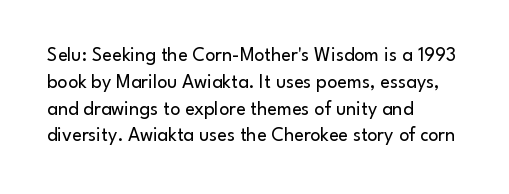
Unlike italic type, these characters show no tilt at all. Honestly, there is no underline to notice here at all. The ragged edge is on the right, which tells us the setting is flush left. Tracking here is standard; glyphs follow each other at the usual distance.
